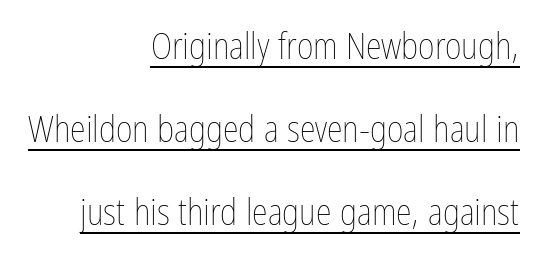
Default kerning and tracking; the words read as compact shapes. Unlike italic type, these characters show no tilt at all. You could not count columns in this text — the font is proportionally spaced. Quick note: underline on. Students, observe: this is what heavily led, spacious text looks like. Reading down the block, your eye finds every line finishing at a fixed right position.
